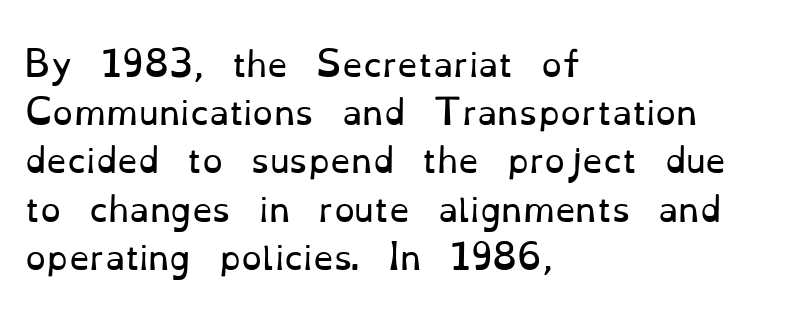
Q: Is the text bold? A: No.
Q: Is the text italic (slanted)? A: No, it is upright.
Q: Is the typeface a serif or a sans-serif typeface? A: Serif.
Q: Is the text underlined? A: No.
Q: How is the paragraph aligned? A: Left-aligned.
Q: Is the spacing between letters normal or unusually wide? A: Normal.
Q: Is the spacing between lines tight, normal or loose? A: Normal.
Q: Width (condensed, normal, or wide)? A: Normal.
Q: Stroke contrast? A: Low.
Q: x-height? A: Small.
Q: Monospaced? A: No.
